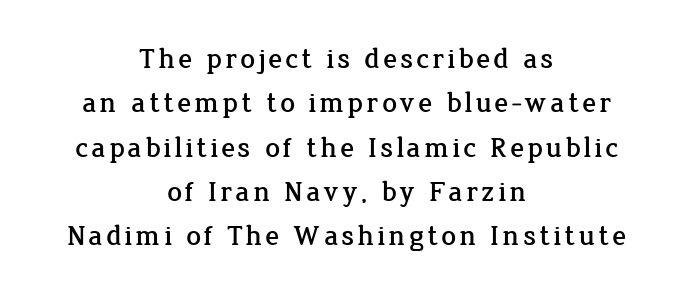
The image shows 29 px serif type, upright; set centered, normal line spacing (1.53x), not underlined; low stroke contrast and a medium x-height.
